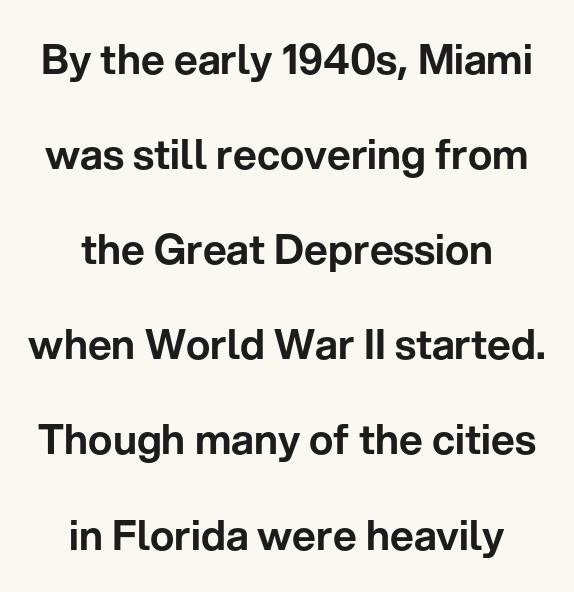
A sans-serif font was chosen for this passage. Here the designer chose a conventional face with non-uniform glyph widths. Quick note: underline off. Standard letterfit; no display-style spreading of the glyphs. A typesetter would call this leading open, well beyond the default.
